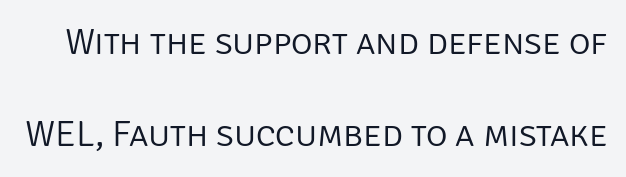
Successive baselines arrive slowly, with a big drop between each. A clean baseline with only descenders dipping below it. Observe the ordinary spacing: letters are neighbours, not strangers. The face looks like a standard text weight, possibly lighter. This rendering employs a face without finishing strokes, i.e., a sans-serif. It's the straight-up-and-down kind of type.
